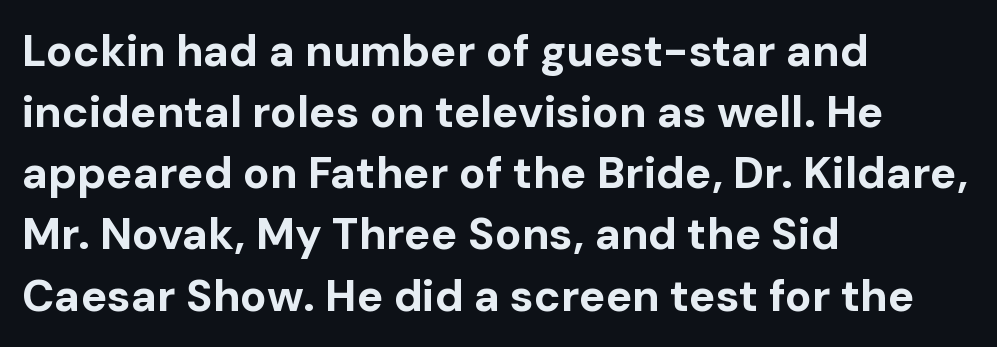
Q: Is the text bold? A: Yes.
Q: Is the text italic (slanted)? A: No, it is upright.
Q: Is the typeface a serif or a sans-serif typeface? A: Sans-serif.
Q: Is the text underlined? A: No.
Q: How is the paragraph aligned? A: Left-aligned.
Q: Is the spacing between letters normal or unusually wide? A: Normal.
Q: Is the spacing between lines tight, normal or loose? A: Normal.
Q: Width (condensed, normal, or wide)? A: Normal.
Q: Stroke contrast? A: Low.
Q: x-height? A: Medium.
Q: Monospaced? A: No.
